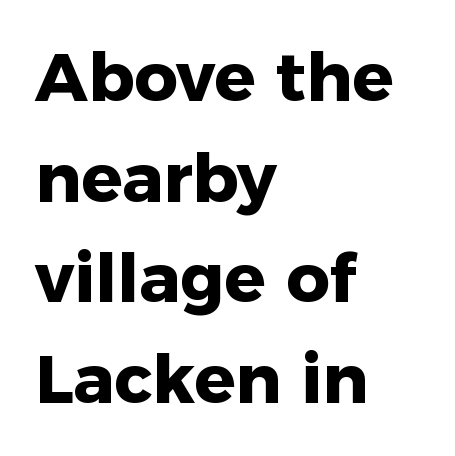
Q: Is the text bold? A: Yes.
Q: Is the text italic (slanted)? A: No, it is upright.
Q: Is the typeface a serif or a sans-serif typeface? A: Sans-serif.
Q: Is the text underlined? A: No.
Q: How is the paragraph aligned? A: Left-aligned.
Q: Is the spacing between letters normal or unusually wide? A: Normal.
Q: Is the spacing between lines tight, normal or loose? A: Normal.
Q: Width (condensed, normal, or wide)? A: Normal.
Q: Stroke contrast? A: Low.
Q: x-height? A: Medium.
Q: Monospaced? A: No.
